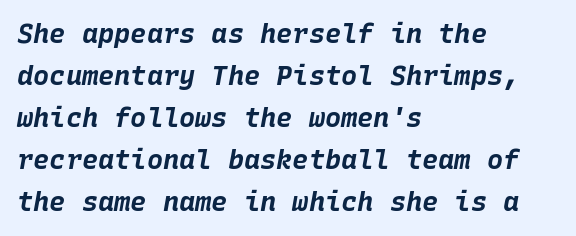
Glance below the letters and you will spot only blank space. Heavy, bold letterforms. The typesetter chose a ragged-right arrangement here. This block has exactly the height ordinary leading produces. These lines keep a tight, regular rhythm from letter to letter.
